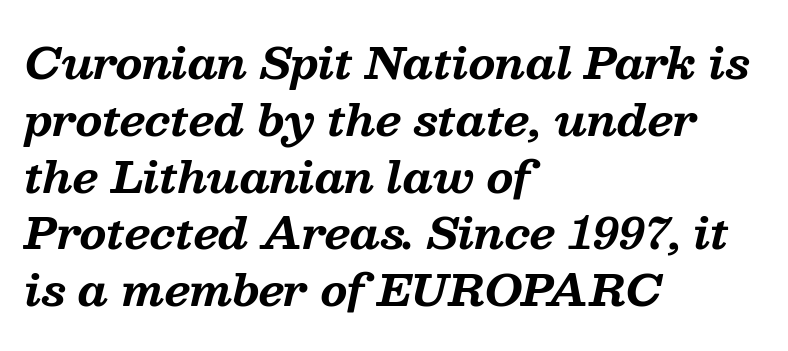
Compared with an ordinary text face, these strokes are far heavier — a full bold. Would a proofreader flag this as italicized? Yes. The foot of each line stays bare and open. A typesetter would call this proportional, since set widths differ per character. These lines are set flush left with a ragged right edge. Whoever set this chose a conventional vertical rhythm.
